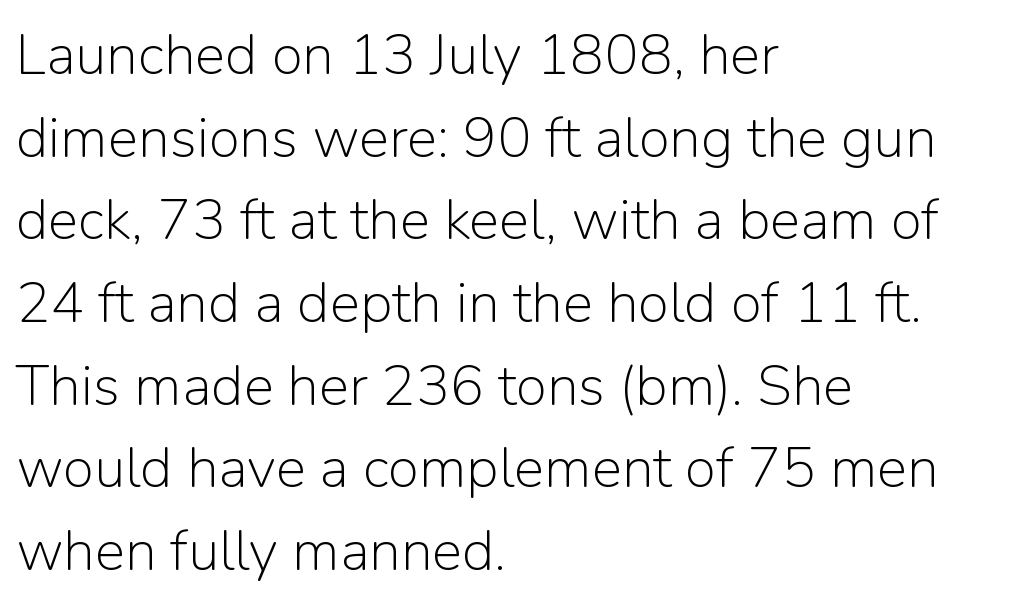
The image shows 57 px light sans-serif type, upright; set left-aligned, normal line spacing (1.45x), normal letter spacing, not underlined; low stroke contrast and a medium x-height.
